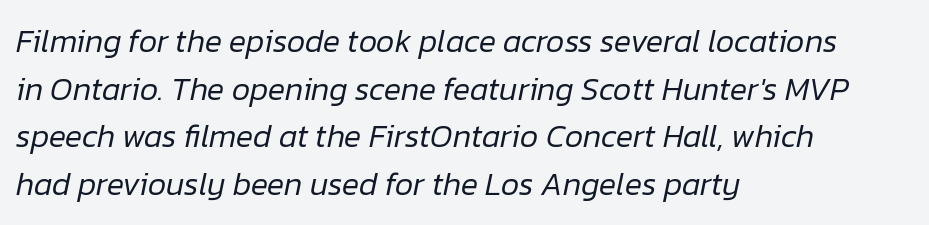
The passage shown has conventional tracking throughout. Summary of weight: not heavy and not bold. The lines in this sample share a left origin and differ only in where they stop. The space directly below the letters is spotless. Proportional: the letters do not fall into vertical columns. If you drew a line through each stem, it would be angled.
